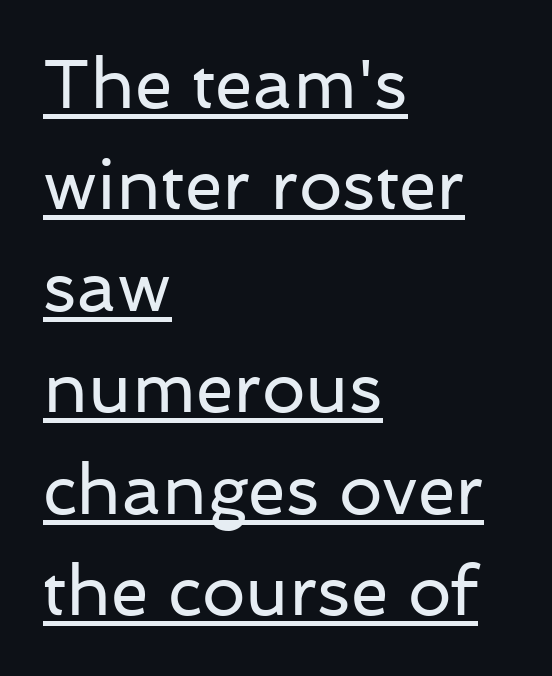
The letters stand straight up with perfectly vertical stems. Classification — sans serif. Each line starts at the same left margin while the right side varies. Unbolded letterforms with no extra heft. Looks like someone drew a line under every word here.
